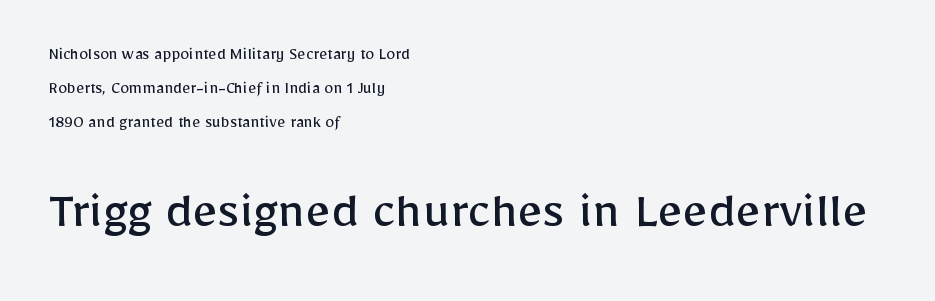
Spacing verdict: proportional, widths tailored to each character. The compositor pushed each line to the left boundary. The rendering keeps characters at their native spacing. The glyphs are unaccompanied by any horizontal stroke below them.
